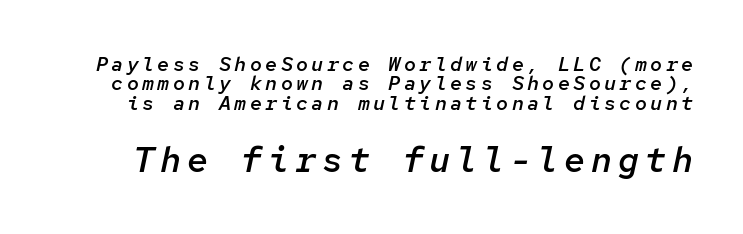
{"italic": "yes", "lean": "right", "slant_degrees": 12, "bold": "semi", "weight": "semibold", "width": "normal", "stroke_contrast": "low", "x_height": "medium", "monospaced": "yes", "underline": "no", "line_spacing": "tight", "line_spacing_ratio": 0.97, "larger_block": "second", "size_ratio": 1.75, "glyph_px": 35}
